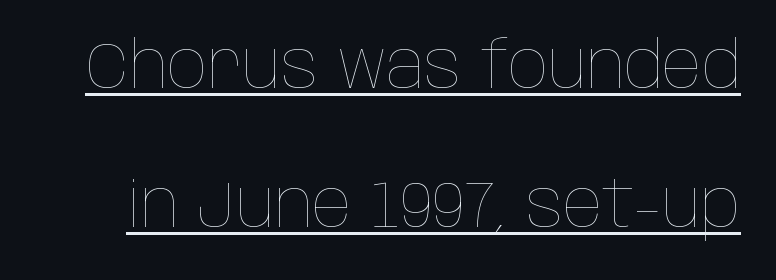
Q: Is the text bold? A: No.
Q: Is the text italic (slanted)? A: No, it is upright.
Q: Is the text underlined? A: Yes.
Q: Is the spacing between letters normal or unusually wide? A: Normal.
Q: Is the spacing between lines tight, normal or loose? A: Loose.
Q: Width (condensed, normal, or wide)? A: Condensed.
Q: Stroke contrast? A: Low.
Q: x-height? A: Large.
Q: Monospaced? A: No.
